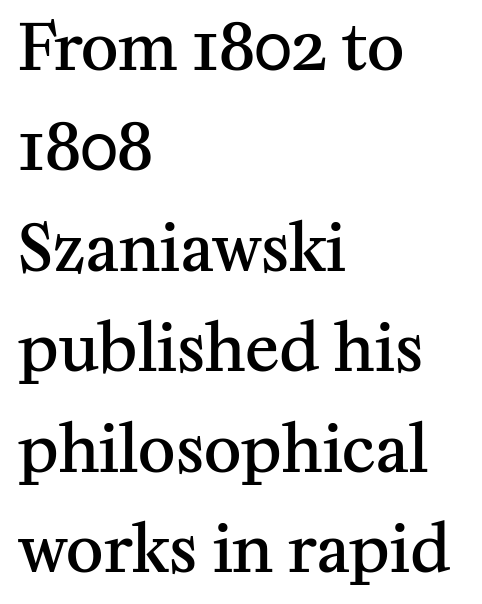
{"serif": "yes", "italic": "no", "bold": "semi", "weight": "semibold", "width": "normal", "stroke_contrast": "medium", "x_height": "medium", "monospaced": "no", "underline": "no", "align": "left", "line_spacing": "normal", "line_spacing_ratio": 1.57, "letter_spacing": "normal", "letter_spacing_em": 0.0, "glyph_px": 64}
